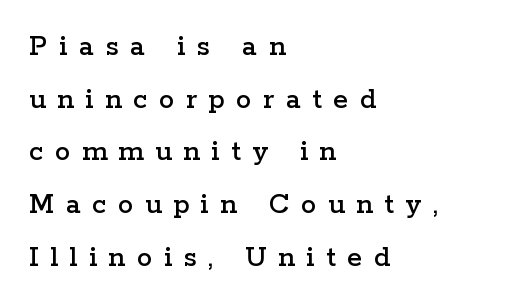
{"serif": "yes", "italic": "no", "width": "wide", "stroke_contrast": "low", "x_height": "medium", "monospaced": "no", "underline": "no", "align": "left", "line_spacing": "normal", "line_spacing_ratio": 1.7, "letter_spacing": "wide", "letter_spacing_em": 0.37, "glyph_px": 31}
